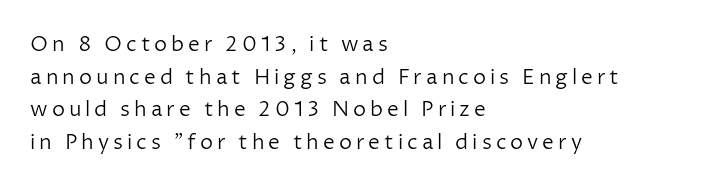
Q: Is the text bold? A: No.
Q: Is the text italic (slanted)? A: No, it is upright.
Q: Is the text underlined? A: No.
Q: How is the paragraph aligned? A: Left-aligned.
Q: Is the spacing between lines tight, normal or loose? A: Normal.
